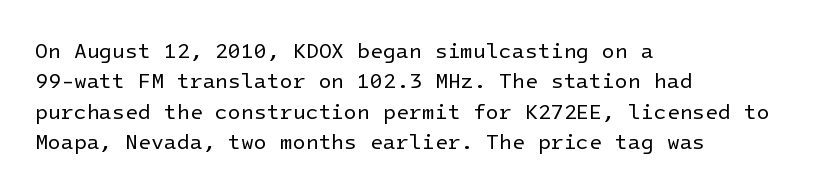
The image shows 21 px text type, upright; set left-aligned, normal line spacing (1.45x), normal letter spacing, not underlined.
